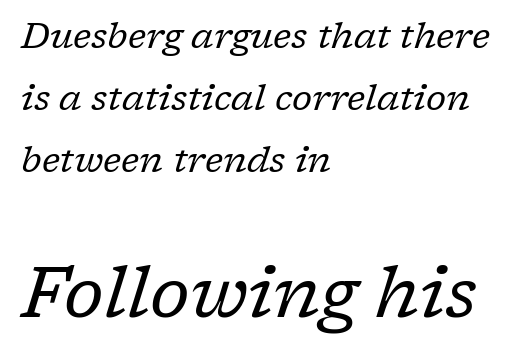
Scale increases going downward across the two blocks. The face used here is proportionally spaced, like ordinary book or web type. The passage shown is typeset with a serif family. Nobody touched the tracking dial on this one. Descenders hang freely into open space.
